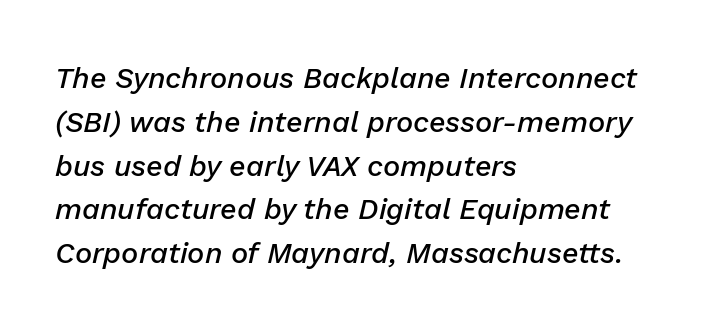
Do the characters align in a grid? No, the font is proportional. Does extra space separate the letters? No, they use regular spacing. Beneath every word, the page is bare. The setting favours the left margin, as ordinary paragraphs usually do. Whoever set this chose a conventional vertical rhythm. Emphasis by weight is partial: semibold.
